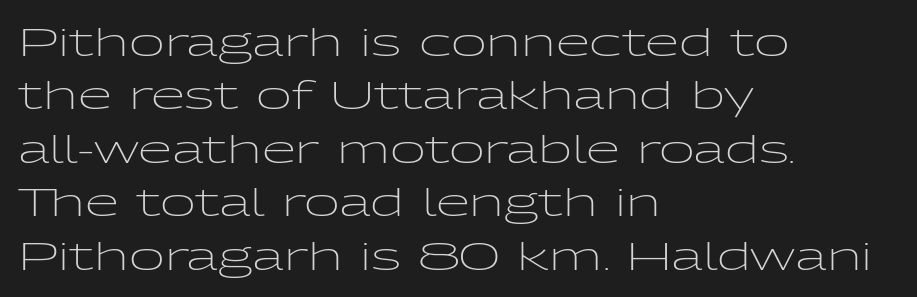
{"serif": "no", "italic": "no", "bold": "no", "weight": "light", "width": "wide", "stroke_contrast": "low", "x_height": "medium", "monospaced": "no", "underline": "no", "align": "left", "line_spacing": "normal", "line_spacing_ratio": 1.37, "letter_spacing": "normal", "letter_spacing_em": 0.0, "glyph_px": 39}
